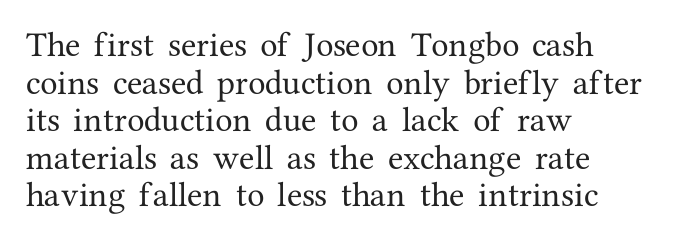
{"serif": "yes", "italic": "no", "width": "normal", "stroke_contrast": "medium", "x_height": "medium", "monospaced": "no", "underline": "no", "align": "left", "line_spacing": "normal", "line_spacing_ratio": 1.34, "letter_spacing": "normal", "letter_spacing_em": 0.0, "glyph_px": 28}
